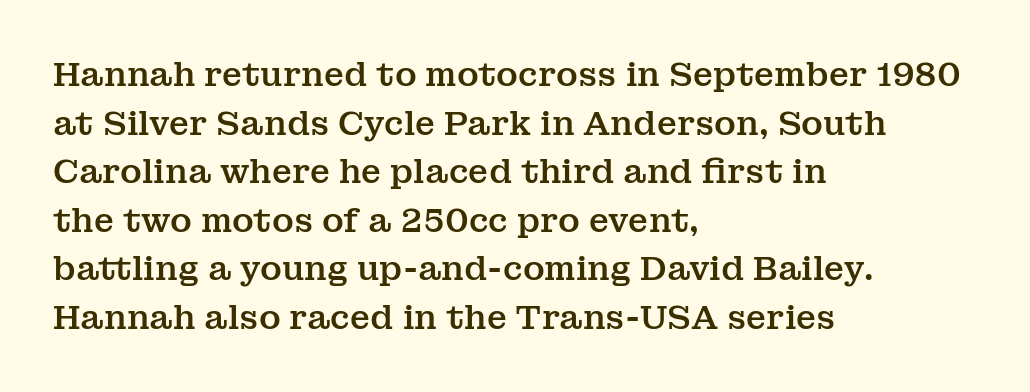
{"serif": "yes", "italic": "no", "width": "normal", "stroke_contrast": "medium", "x_height": "medium", "monospaced": "no", "underline": "no", "align": "left", "line_spacing": "normal", "line_spacing_ratio": 1.47, "letter_spacing": "normal", "letter_spacing_em": 0.0, "glyph_px": 33}
